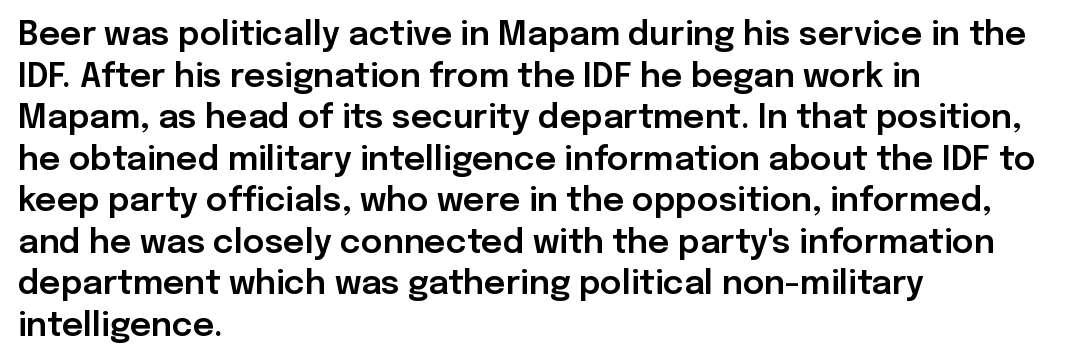
What's the leading like? Ordinary, nothing unusual. Caption: multi-line text, flush left, ragged right. This is sans-serif lettering, the kind often seen on screens and signage. This sample has the flowing, uneven cadence of proportional lettering. This sample uses an upright cut, with every glyph sitting square on the baseline. Inter-character spacing is left at the font's built-in metrics.
